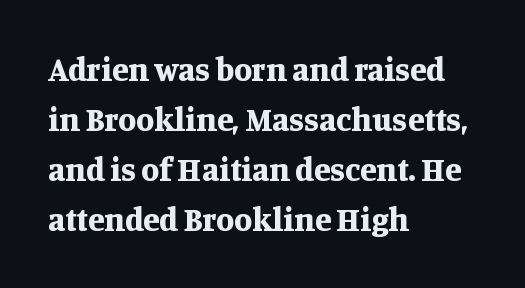
{"serif": "yes", "italic": "no", "bold": "yes", "weight": "bold", "width": "normal", "stroke_contrast": "medium", "x_height": "large", "monospaced": "no", "underline": "no", "align": "left", "line_spacing": "normal", "line_spacing_ratio": 1.52, "letter_spacing": "normal", "letter_spacing_em": 0.0, "glyph_px": 33}
